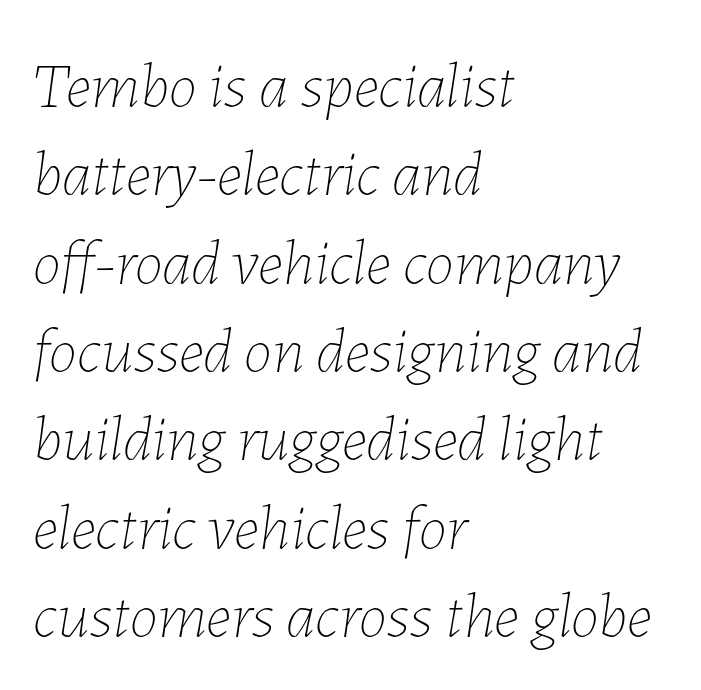
Successive baselines arrive at the customary interval. Teacher's note: observe the even left margin — that is flush-left alignment. Check under the words: just untouched page. Compared with typical body copy, the letter spacing here is the same.
